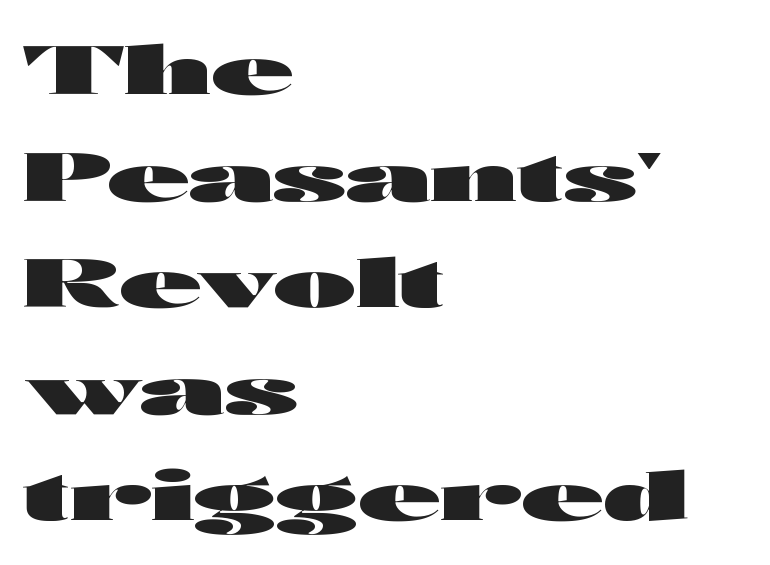
The sample has been set heavy, in full bold. The lines in this sample share a left origin and differ only in where they stop. Spacing between characters is what you'd get straight out of the box. This sample has the flowing, uneven cadence of proportional lettering.
